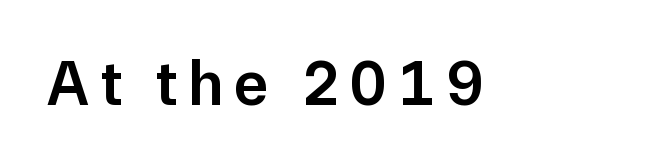
Q: Is the text bold? A: Semi-bold.
Q: Is the text italic (slanted)? A: No, it is upright.
Q: Is the typeface a serif or a sans-serif typeface? A: Sans-serif.
Q: Is the text underlined? A: No.
Q: Width (condensed, normal, or wide)? A: Normal.
Q: Stroke contrast? A: Low.
Q: x-height? A: Medium.
Q: Monospaced? A: No.
